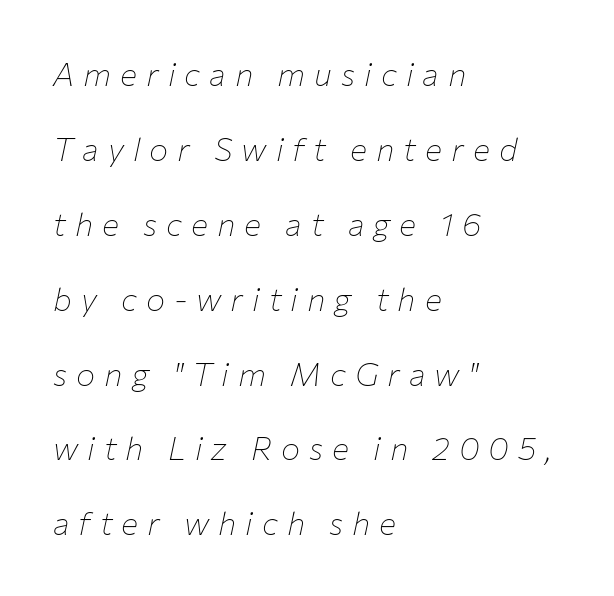
The passage shown leans; its letterforms are oblique. Character widths vary here, with narrow letters taking less room than wide ones. The line texture is sparse and dotted thanks to wide tracking. Caption: face not bold, strokes unweighted. Honestly, there is no underline to notice here at all. Vertically, the passage feels expansive, rows floating well apart.
